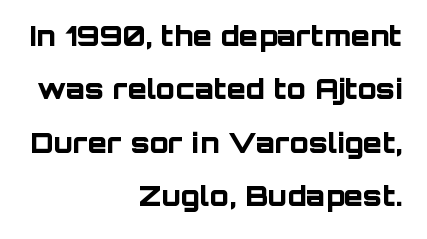
Q: Is the text bold? A: Yes.
Q: Is the text italic (slanted)? A: No, it is upright.
Q: Is the typeface a serif or a sans-serif typeface? A: Sans-serif.
Q: Is the text underlined? A: No.
Q: How is the paragraph aligned? A: Right-aligned.
Q: Is the spacing between letters normal or unusually wide? A: Normal.
Q: Is the spacing between lines tight, normal or loose? A: Loose.
Q: Width (condensed, normal, or wide)? A: Normal.
Q: Stroke contrast? A: Low.
Q: x-height? A: Large.
Q: Monospaced? A: No.
